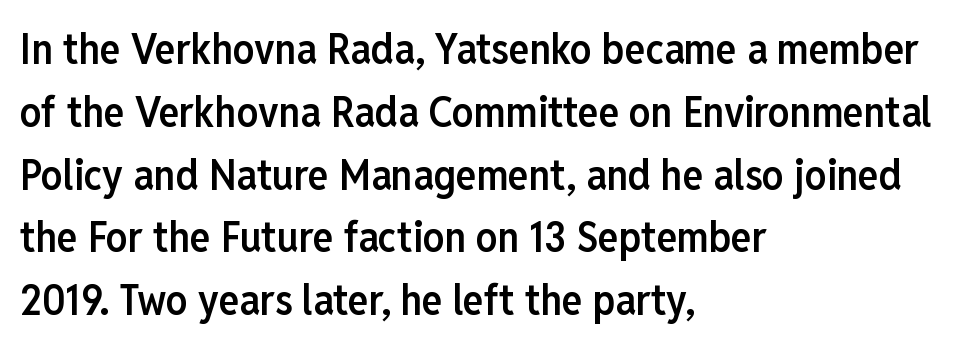
The image shows 43 px semibold, condensed sans-serif type, upright; set left-aligned, normal line spacing (1.46x), normal letter spacing, not underlined; low stroke contrast and a medium x-height.
